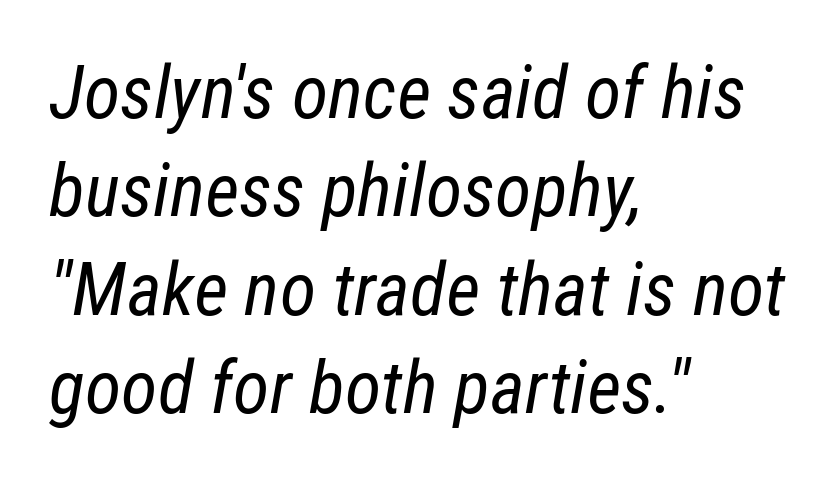
The image shows 74 px regular-weight, condensed type, italic (leaning right); set left-aligned, normal line spacing (1.33x), normal letter spacing, not underlined; low stroke contrast and a medium x-height.
